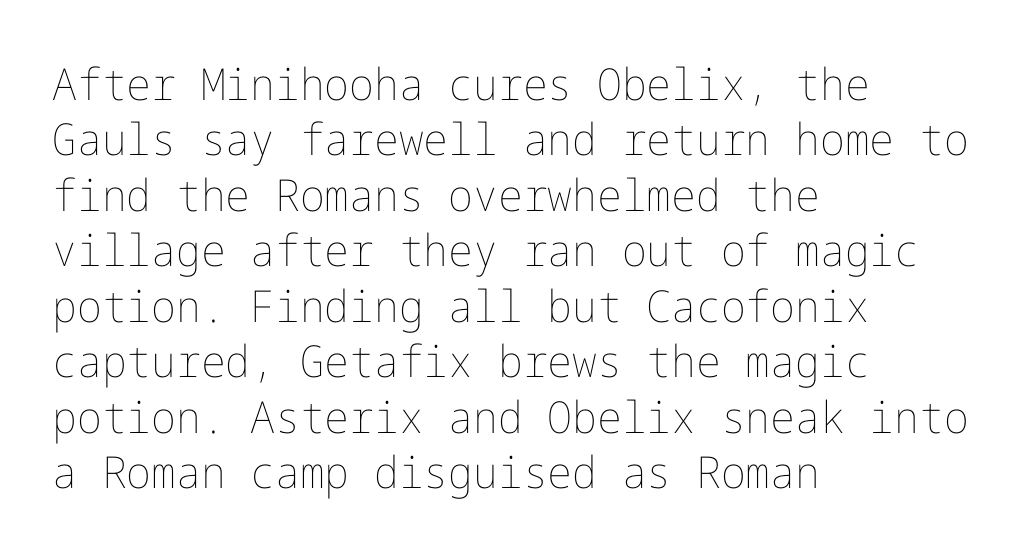
Plain, unruled lines of type. Upright lettering throughout. The passage shown stacks its lines at a standard gap. This rendering leaves character spacing at its baseline value.
